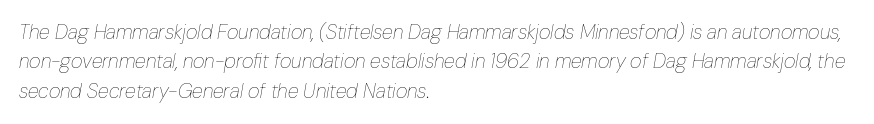
Clear beneath every line of the passage. These glyphs show unthickened strokes, regular width or finer. The setting favours the left margin, as ordinary paragraphs usually do. The passage shown stacks its lines at a standard gap. The specimen reads as italic at a glance. Letter spacing: default.
